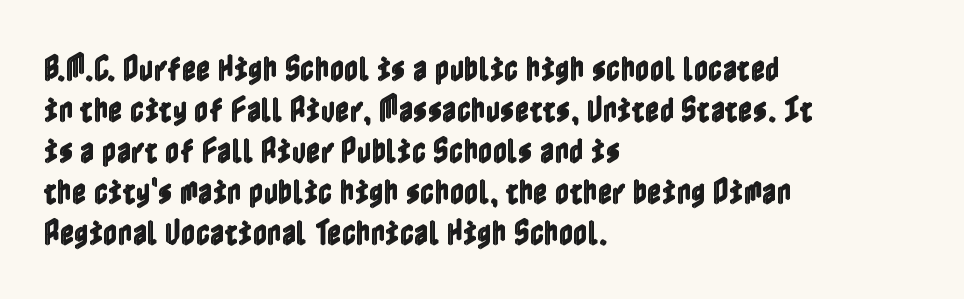
Tracking value appears to be zero — textbook default spacing. Leading matches the norm, producing a regular column. Vertical strokes here are truly vertical. Descenders hang freely into open space. Casual observation: everything's shoved over to the left.
